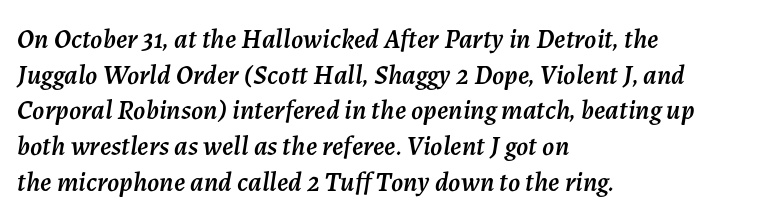
Q: Is the text italic (slanted)? A: Yes, it leans right by about 7 degrees.
Q: Is the text underlined? A: No.
Q: How is the paragraph aligned? A: Left-aligned.
Q: Is the spacing between letters normal or unusually wide? A: Normal.
Q: Is the spacing between lines tight, normal or loose? A: Normal.
